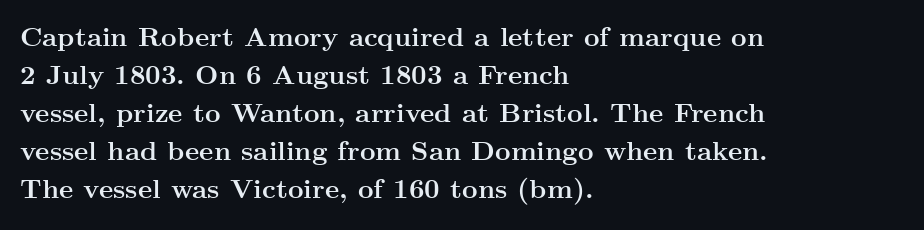
Q: Is the text bold? A: Yes.
Q: Is the text italic (slanted)? A: No, it is upright.
Q: Is the text underlined? A: No.
Q: How is the paragraph aligned? A: Left-aligned.
Q: Is the spacing between letters normal or unusually wide? A: Normal.
Q: Is the spacing between lines tight, normal or loose? A: Normal.
